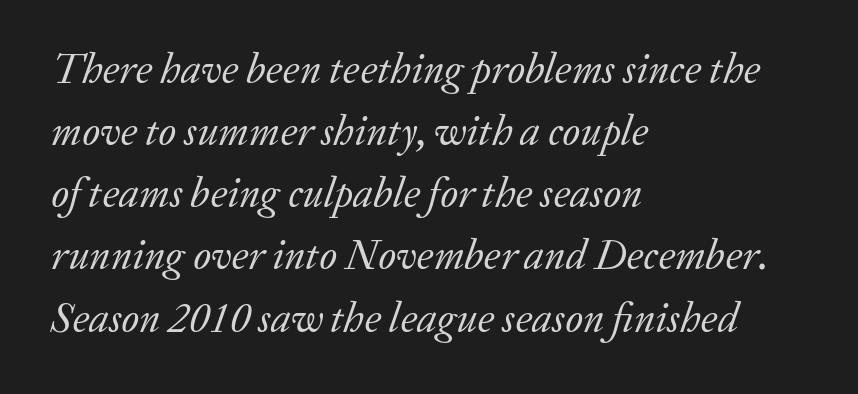
{"serif": "yes", "italic": "yes", "lean": "right", "slant_degrees": 20, "bold": "no", "weight": "regular", "width": "normal", "stroke_contrast": "low", "x_height": "medium", "monospaced": "no", "underline": "no", "align": "left", "line_spacing": "normal", "line_spacing_ratio": 1.48, "letter_spacing": "normal", "letter_spacing_em": 0.0, "glyph_px": 42}
